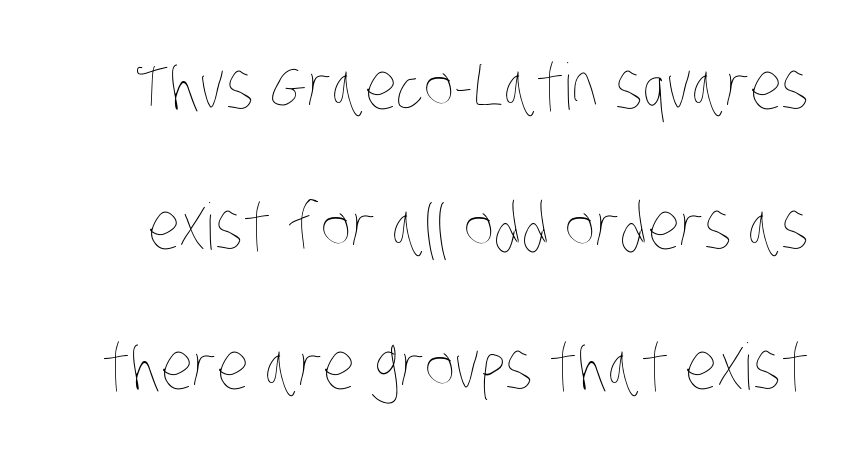
Q: Is the text bold? A: No.
Q: Is the text underlined? A: No.
Q: Is the spacing between letters normal or unusually wide? A: Normal.
Q: Is the spacing between lines tight, normal or loose? A: Loose.
Q: Width (condensed, normal, or wide)? A: Condensed.
Q: Stroke contrast? A: Low.
Q: x-height? A: Large.
Q: Monospaced? A: No.
